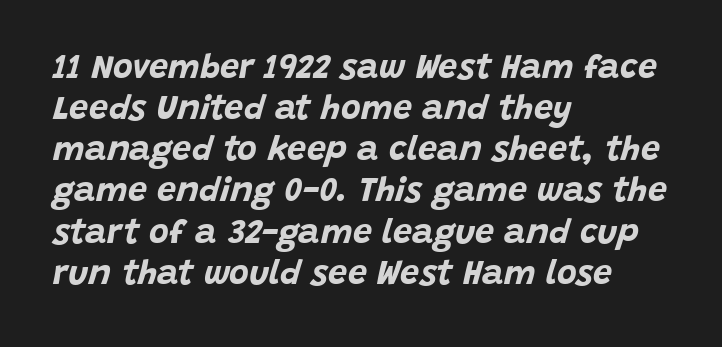
Looks like regular typesetting: each glyph gets only the width it needs. Any mark beneath the type? The region is blank. In terms of posture, this sample is oblique. Typeset ragged right — the left edge is the straight one. Heft: maximum for text — a bold.
